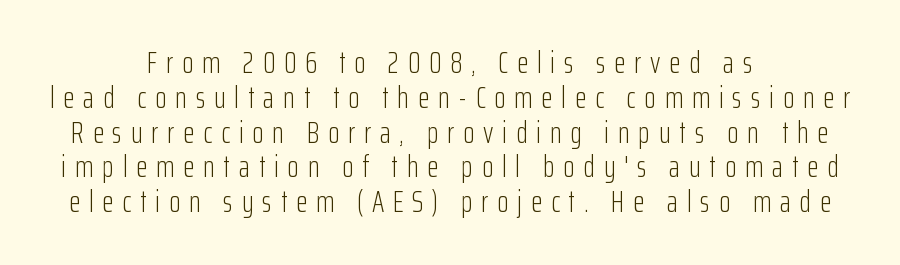
If you folded the block vertically in half, each line would mirror itself in length. Compared with a typical body face, this is equally light or lighter still. Every stem runs plumb, perpendicular to the baseline. Check where the strokes stop: nothing finishes them off — pure sans.
